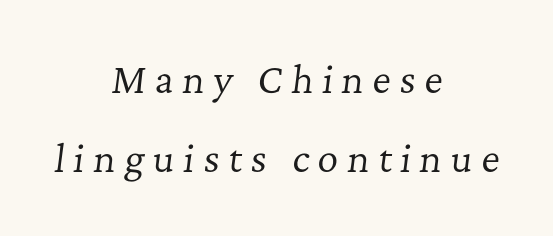
{"serif": "yes", "italic": "yes", "lean": "right", "slant_degrees": 7, "bold": "no", "weight": "regular", "width": "normal", "stroke_contrast": "low", "x_height": "medium", "monospaced": "no", "underline": "no", "align": "center", "line_spacing": "loose", "line_spacing_ratio": 2.2, "letter_spacing": "wide", "letter_spacing_em": 0.24, "glyph_px": 36}
